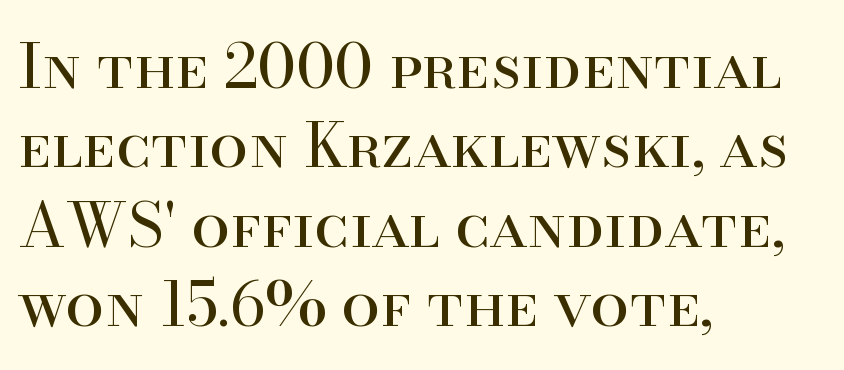
Q: Is the text bold? A: No.
Q: Is the text italic (slanted)? A: No, it is upright.
Q: Is the typeface a serif or a sans-serif typeface? A: Serif.
Q: Is the text underlined? A: No.
Q: How is the paragraph aligned? A: Left-aligned.
Q: Is the spacing between letters normal or unusually wide? A: Normal.
Q: Is the spacing between lines tight, normal or loose? A: Normal.
Q: Width (condensed, normal, or wide)? A: Normal.
Q: Stroke contrast? A: High.
Q: x-height? A: Small.
Q: Monospaced? A: No.
